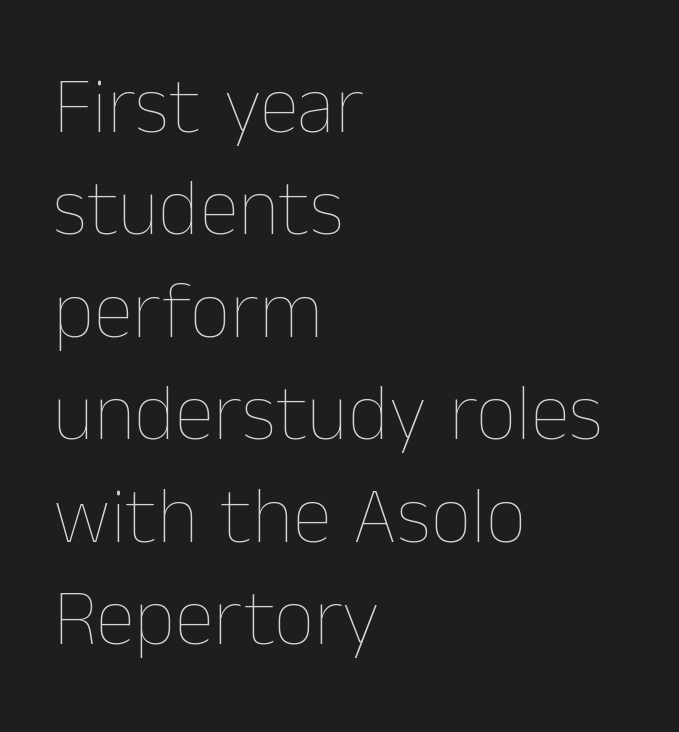
{"italic": "no", "bold": "no", "weight": "thin", "width": "normal", "stroke_contrast": "low", "x_height": "medium", "monospaced": "no", "underline": "no", "align": "left", "line_spacing": "normal", "line_spacing_ratio": 1.28, "letter_spacing": "normal", "letter_spacing_em": 0.0, "glyph_px": 80}
